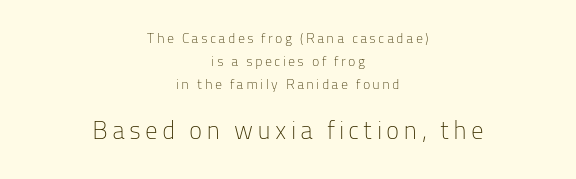
Q: Is the text bold? A: No.
Q: Is the text italic (slanted)? A: No, it is upright.
Q: Is the text underlined? A: No.
Q: How is the paragraph aligned? A: Centered.
Q: Is the spacing between lines tight, normal or loose? A: Normal.
Q: Which block of text is set in a larger size, the first (top) or the second (bottom)? A: The second (bottom) one.
